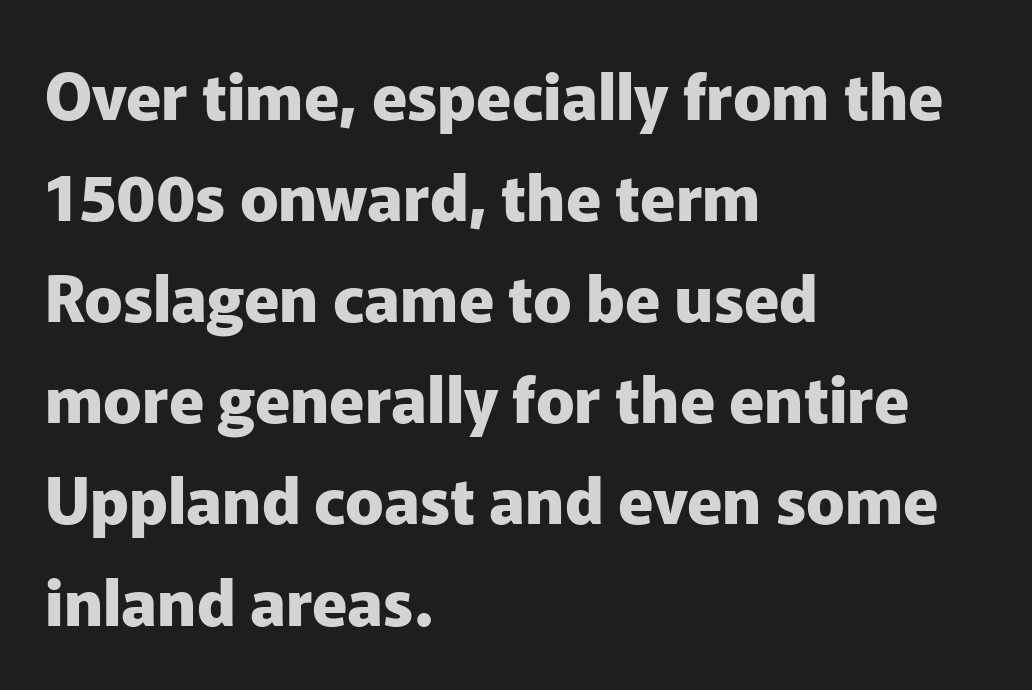
The image shows 64 px heavy sans-serif type, upright; set left-aligned, normal line spacing (1.58x), normal letter spacing, not underlined; low stroke contrast and a medium x-height.
